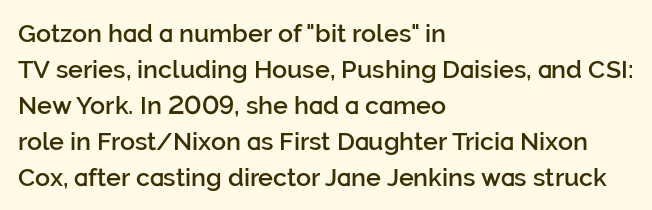
The image shows 25 px text type, upright; set left-aligned, normal line spacing (1.44x), normal letter spacing, not underlined.
